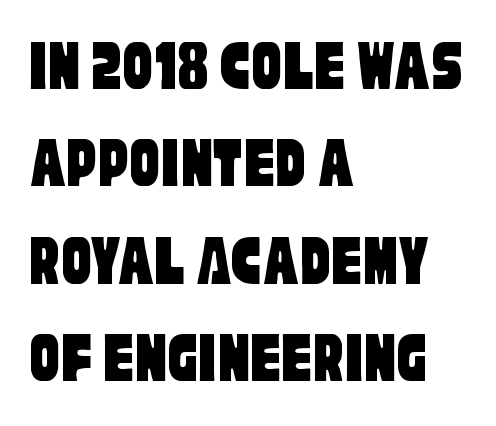
{"serif": "no", "width": "condensed", "stroke_contrast": "low", "x_height": "large", "monospaced": "no", "underline": "no", "align": "left", "line_spacing": "normal", "line_spacing_ratio": 1.3, "letter_spacing": "normal", "letter_spacing_em": 0.0, "glyph_px": 75}
